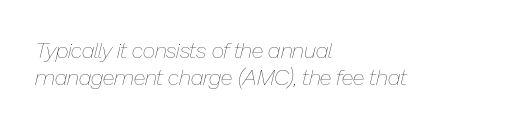
Q: Is the text bold? A: No.
Q: Is the text italic (slanted)? A: Yes, it leans right by about 13 degrees.
Q: Is the text underlined? A: No.
Q: How is the paragraph aligned? A: Left-aligned.
Q: Is the spacing between letters normal or unusually wide? A: Normal.
